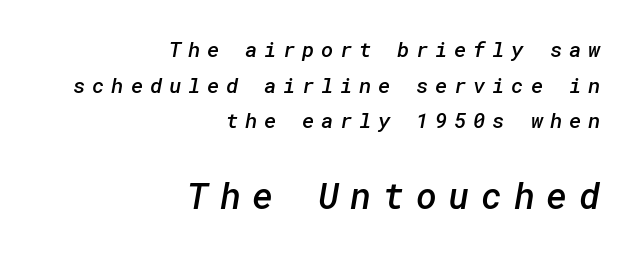
In terms of weight, the rendering is demibold, just under bold. The rag falls on the left side of this text block. Tracking here is generous; glyphs stand well apart from one another. This sample uses a sans-serif face.
